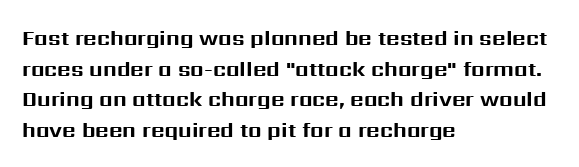
The image shows 21 px bold type, upright; set left-aligned, normal line spacing (1.46x), normal letter spacing, not underlined.
